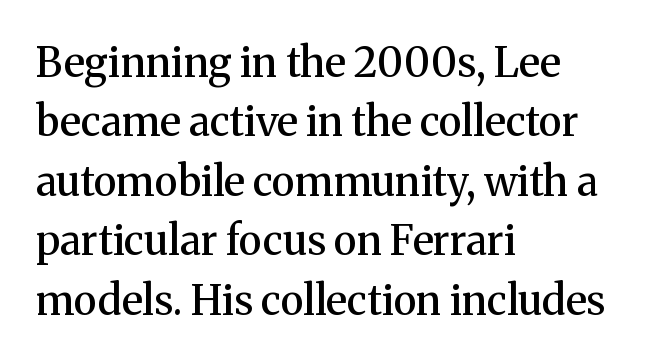
The image shows 41 px semibold serif type, upright; set left-aligned, normal line spacing (1.45x), normal letter spacing, not underlined; medium stroke contrast and a medium x-height.
